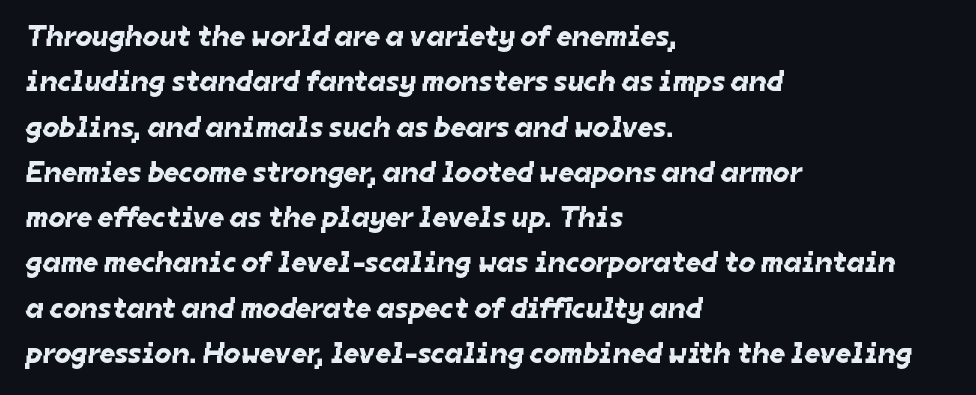
You could not count columns in this text — the font is proportionally spaced. The space directly below the letters is spotless. Horizontal alignment here is leftward, the default for most running prose. Type style note: lacks serifs. A typesetter would call this zero additional tracking. Regarding leading, the lines here are spaced in the standard way.
